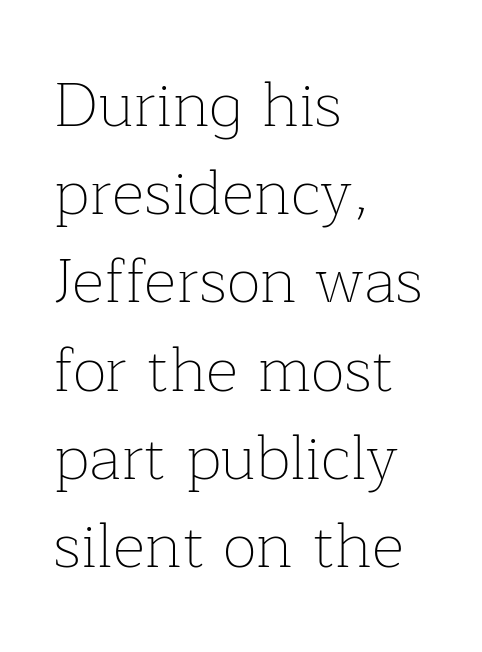
Serif or sans? Serif — the stroke terminals have little feet. The type is set solid horizontally, with unmodified tracking. The setting favours the left margin, as ordinary paragraphs usually do. A bare baseline throughout the passage. Baseline-to-baseline distance is the conventional proportion of letter height.
